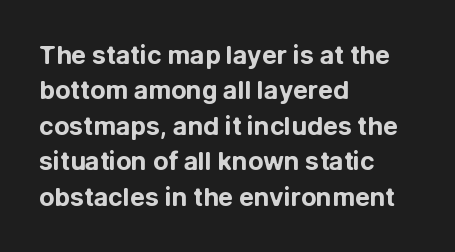
{"italic": "no", "bold": "yes", "underline": "no", "align": "left", "line_spacing": "normal", "line_spacing_ratio": 1.42, "letter_spacing": "normal", "letter_spacing_em": 0.0, "glyph_px": 25}
